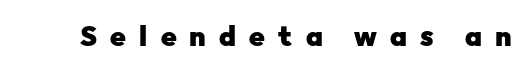
The rendering uses natural spacing where letterforms have individual widths. This is heavy type, rendered in bold. Posture: vertical. Descenders hang freely into open space.
